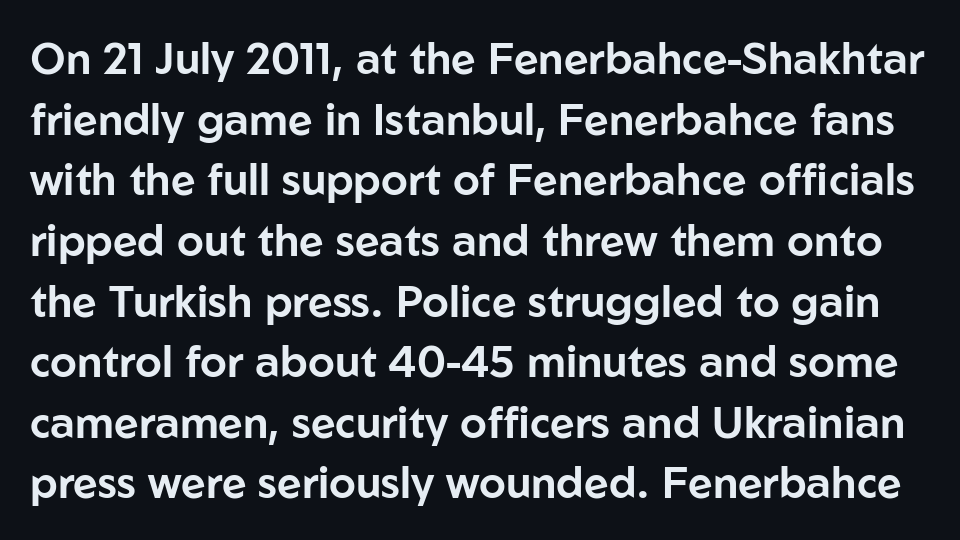
The image shows 43 px sans-serif type, upright; set normal line spacing (1.41x), normal letter spacing, not underlined; low stroke contrast and a medium x-height.
